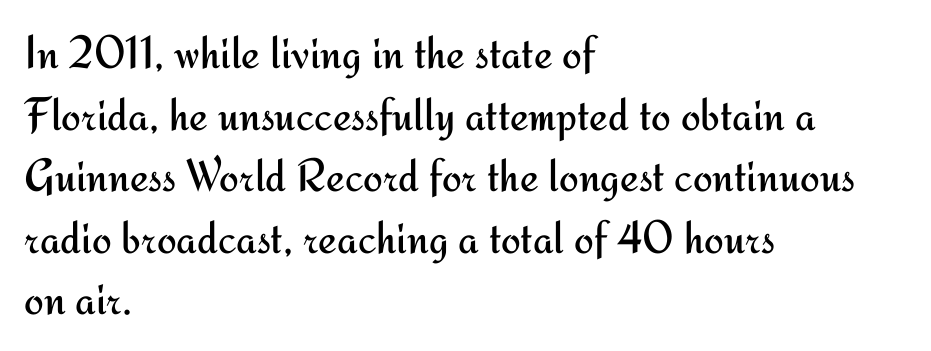
Q: Is the text bold? A: No.
Q: Is the text italic (slanted)? A: No, it is upright.
Q: Is the typeface a serif or a sans-serif typeface? A: Sans-serif.
Q: Is the text underlined? A: No.
Q: How is the paragraph aligned? A: Left-aligned.
Q: Is the spacing between letters normal or unusually wide? A: Normal.
Q: Is the spacing between lines tight, normal or loose? A: Normal.
Q: Width (condensed, normal, or wide)? A: Normal.
Q: Stroke contrast? A: Medium.
Q: x-height? A: Small.
Q: Monospaced? A: No.
